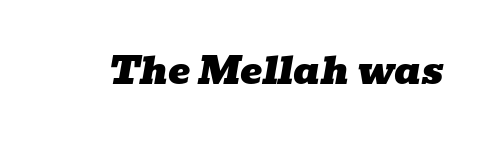
Default kerning and tracking; the words read as compact shapes. These lines are rendered in a variable-pitch font. The text was rendered using a seriffed face with decorative stroke endings. Observe the lean: these are italic letterforms. Glance below the letters and you will spot only blank space.
